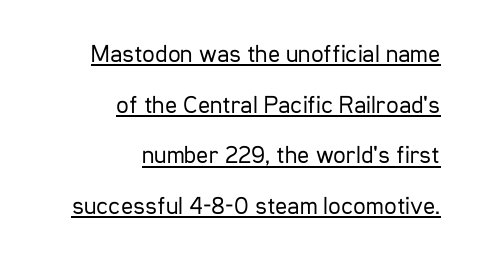
The image shows 25 px text type, upright; set right-aligned, loose line spacing (2.03x), normal letter spacing, underlined.
